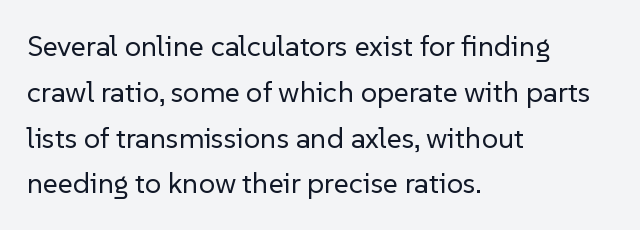
The image shows 29 px regular-weight sans-serif type, upright; set left-aligned, normal line spacing (1.58x), normal letter spacing, not underlined; low stroke contrast and a medium x-height.
